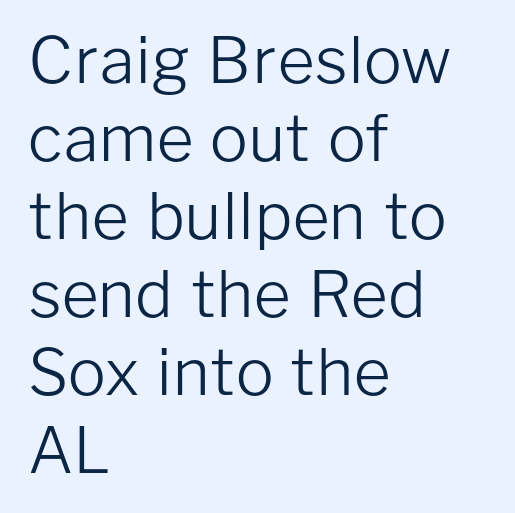
{"serif": "no", "italic": "no", "bold": "no", "weight": "light", "width": "normal", "stroke_contrast": "low", "x_height": "medium", "monospaced": "no", "underline": "no", "align": "left", "line_spacing_ratio": 1.22, "letter_spacing": "normal", "letter_spacing_em": 0.0, "glyph_px": 64}
